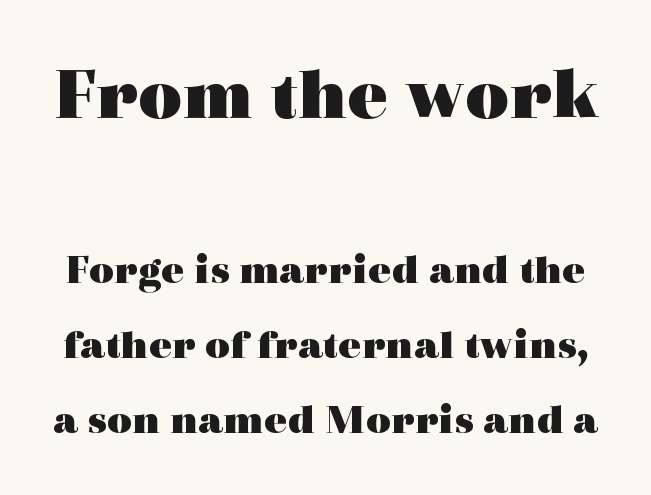
Decoration check: the copy has no underline. Emphasis by weight is at full strength: bold. Unlike a clean sans, this face finishes its strokes with serifs. Note: larger setting up top, smaller setting below.
